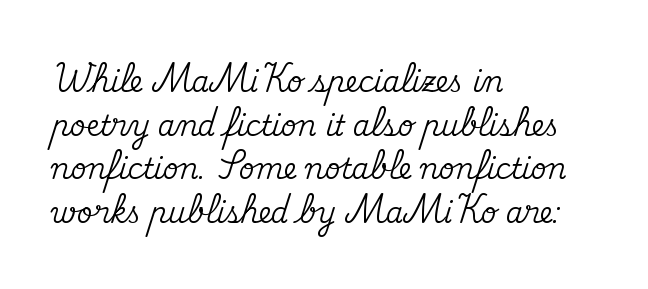
The image shows 28 px serif type; set left-aligned, normal line spacing (1.56x), normal letter spacing, not underlined; medium stroke contrast and a small x-height.
